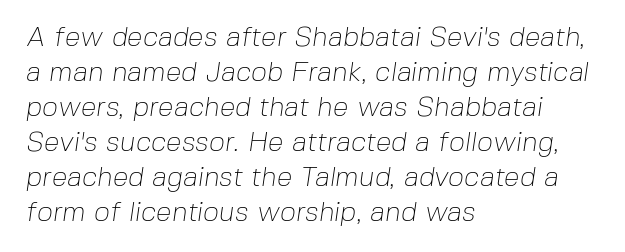
{"serif": "no", "bold": "no", "weight": "thin", "width": "normal", "stroke_contrast": "low", "x_height": "medium", "monospaced": "no", "underline": "no", "align": "left", "line_spacing": "normal", "line_spacing_ratio": 1.25, "letter_spacing": "normal", "letter_spacing_em": 0.0, "glyph_px": 28}
